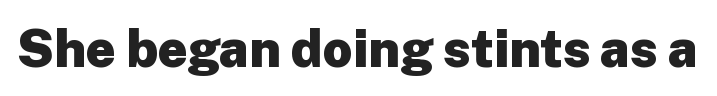
Plain, unruled lines of type. Proportional: the letters do not fall into vertical columns. Note: no serifs on the glyphs. How are the letters spaced? Ordinarily, with no added tracking. In terms of posture, this sample is upright. Thick stems and heavy bowls — unmistakably bold.
